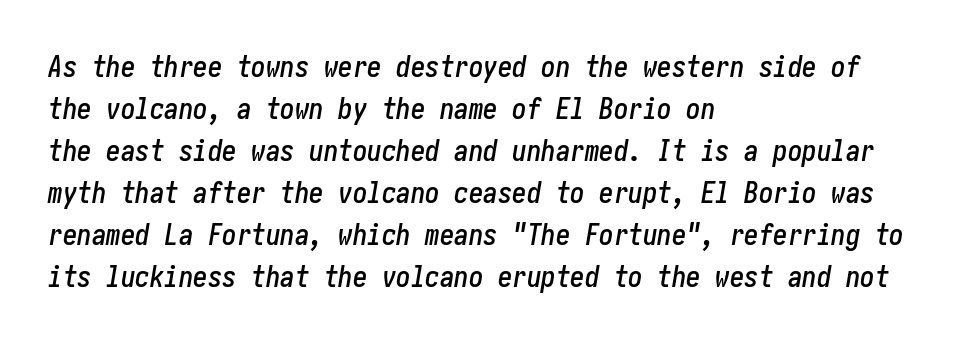
Q: Is the text italic (slanted)? A: Yes, it leans right by about 10 degrees.
Q: Is the text underlined? A: No.
Q: How is the paragraph aligned? A: Left-aligned.
Q: Is the spacing between letters normal or unusually wide? A: Normal.
Q: Is the spacing between lines tight, normal or loose? A: Normal.
Q: Width (condensed, normal, or wide)? A: Condensed.
Q: Stroke contrast? A: Low.
Q: x-height? A: Medium.
